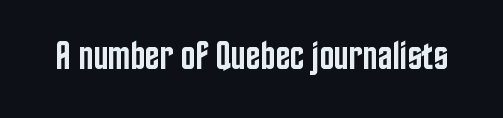
{"serif": "no", "italic": "no", "bold": "semi", "weight": "semibold", "width": "condensed", "stroke_contrast": "low", "x_height": "large", "monospaced": "no", "underline": "no", "letter_spacing": "normal", "letter_spacing_em": 0.0, "glyph_px": 39}
